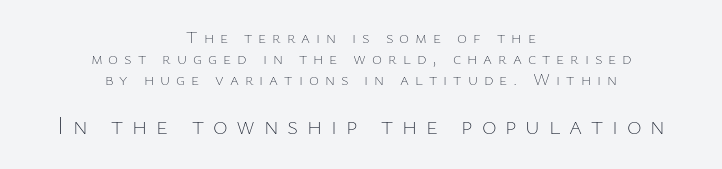
The image shows 25 px text type, upright; set centered, normal line spacing (1.25x), unusually wide letter spacing (+0.35 em), not underlined; the second (bottom) block is 1.47x larger.
